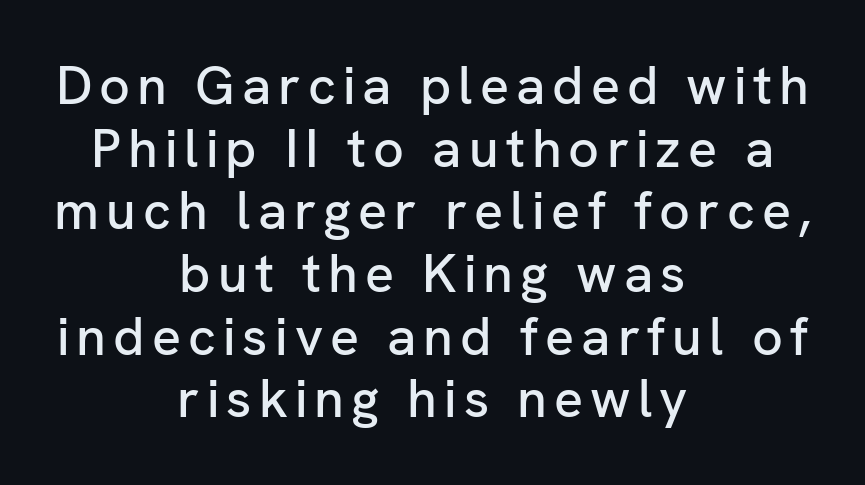
The image shows 54 px sans-serif type, upright; set centered, line spacing 1.16x, not underlined; low stroke contrast and a medium x-height.
